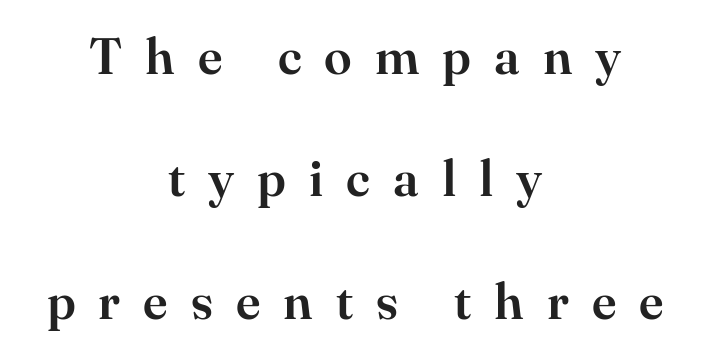
{"serif": "yes", "italic": "no", "width": "normal", "stroke_contrast": "high", "x_height": "small", "monospaced": "no", "underline": "no", "align": "center", "line_spacing": "loose", "line_spacing_ratio": 2.45, "letter_spacing": "wide", "letter_spacing_em": 0.46, "glyph_px": 50}
